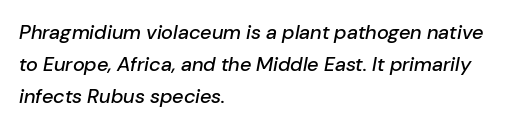
Anything drawn beneath the words? Only blank space. Does the copy run flush right? No — it runs flush left. Each word holds together tightly as a unit, with standard inter-letter gaps. The leading is moderate, giving the passage an even texture. Notice how the stems are inclined rather than vertical — that's the hallmark of italics.
